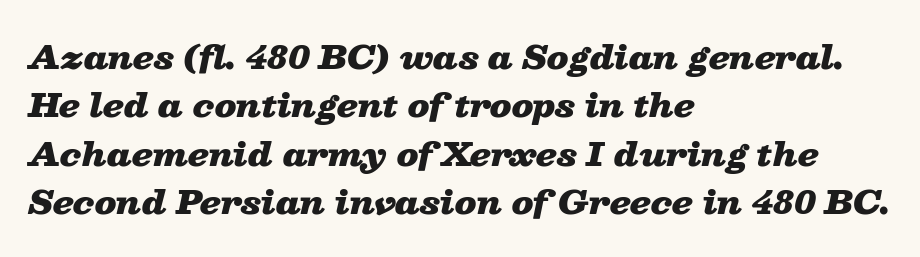
Q: Is the text bold? A: Yes.
Q: Is the text italic (slanted)? A: Yes, it leans right by about 13 degrees.
Q: Is the text underlined? A: No.
Q: How is the paragraph aligned? A: Left-aligned.
Q: Is the spacing between letters normal or unusually wide? A: Normal.
Q: Is the spacing between lines tight, normal or loose? A: Normal.
Q: Width (condensed, normal, or wide)? A: Wide.
Q: Stroke contrast? A: Low.
Q: x-height? A: Medium.
Q: Monospaced? A: No.
